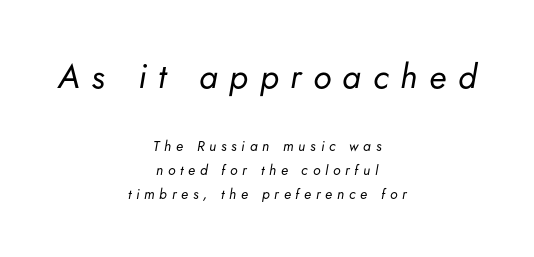
Look at the tracking — it's clearly loosened, letters drifting apart. The more generous point size was reserved for the upper chunk. Bare-footed words on every line. Compared with a flush-left layout, this one balances lines on the center instead. This sample has the flowing, uneven cadence of proportional lettering.
